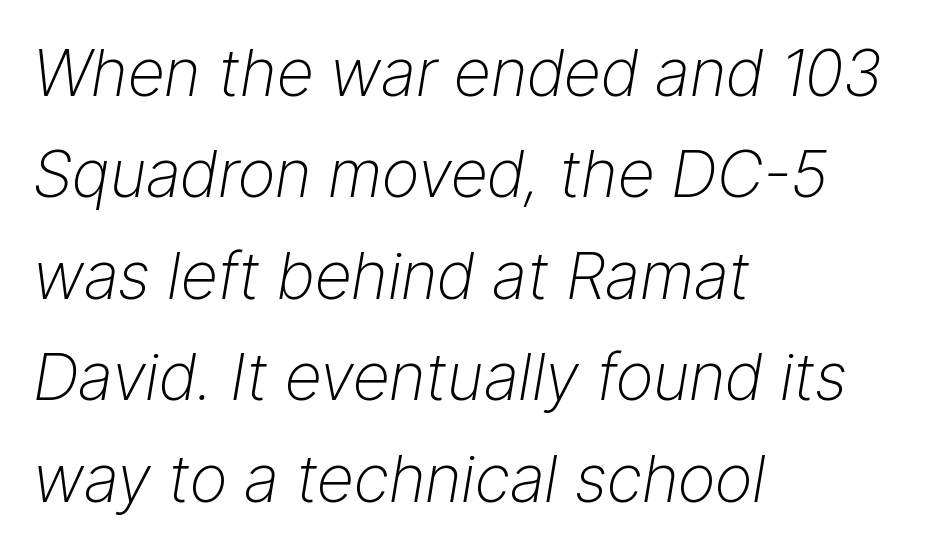
Q: Is the text bold? A: No.
Q: Is the text italic (slanted)? A: Yes, it leans right by about 9 degrees.
Q: Is the text underlined? A: No.
Q: How is the paragraph aligned? A: Left-aligned.
Q: Is the spacing between letters normal or unusually wide? A: Normal.
Q: Is the spacing between lines tight, normal or loose? A: Normal.
Q: Width (condensed, normal, or wide)? A: Normal.
Q: Stroke contrast? A: Low.
Q: x-height? A: Medium.
Q: Monospaced? A: No.
